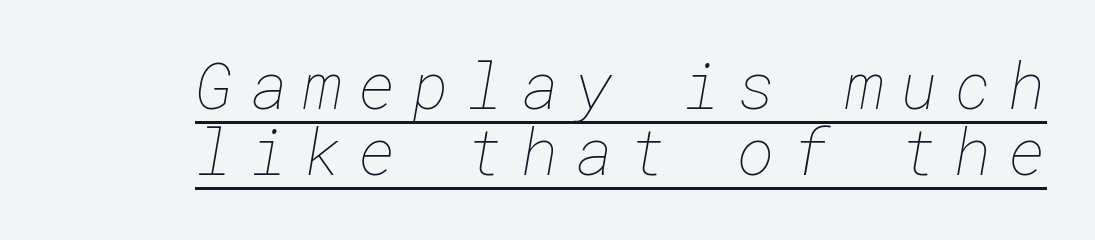
{"bold": "no", "weight": "thin", "width": "normal", "stroke_contrast": "low", "x_height": "medium", "underline": "yes", "line_spacing": "tight", "line_spacing_ratio": 1.03, "letter_spacing": "wide", "letter_spacing_em": 0.26, "glyph_px": 64}
